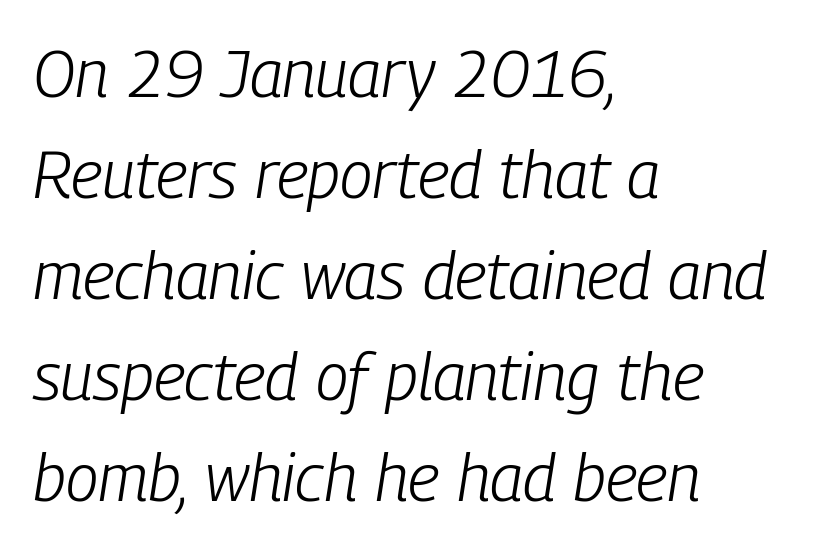
{"italic": "yes", "lean": "right", "slant_degrees": 9, "bold": "no", "weight": "light", "width": "condensed", "stroke_contrast": "low", "x_height": "medium", "monospaced": "no", "underline": "no", "align": "left", "line_spacing": "normal", "line_spacing_ratio": 1.53, "letter_spacing": "normal", "letter_spacing_em": 0.0, "glyph_px": 66}
